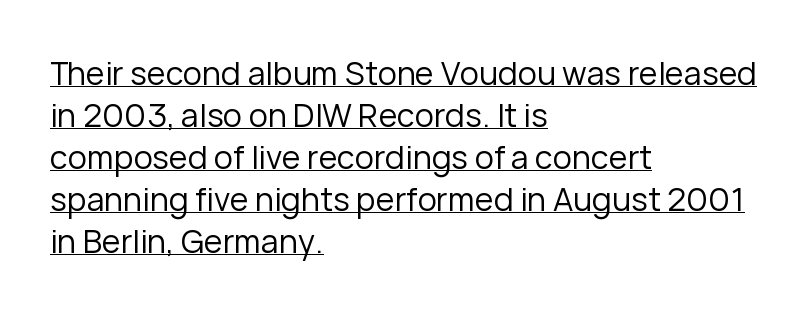
The image shows 32 px regular-weight sans-serif type, upright; set left-aligned, normal line spacing (1.31x), normal letter spacing, underlined; low stroke contrast and a medium x-height.
